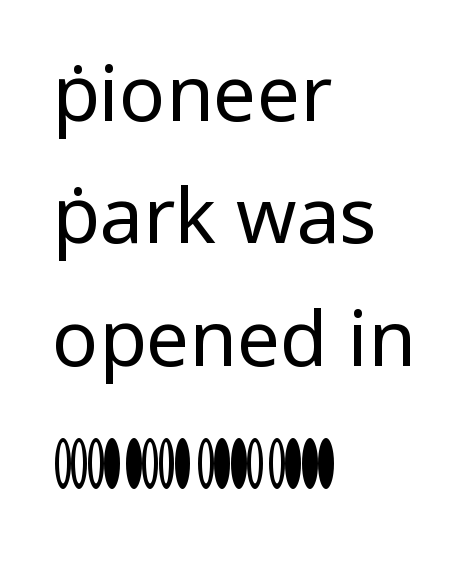
Q: Is the text bold? A: No.
Q: Is the text italic (slanted)? A: No, it is upright.
Q: Is the typeface a serif or a sans-serif typeface? A: Sans-serif.
Q: Is the text underlined? A: No.
Q: How is the paragraph aligned? A: Left-aligned.
Q: Is the spacing between letters normal or unusually wide? A: Normal.
Q: Is the spacing between lines tight, normal or loose? A: Normal.
Q: Width (condensed, normal, or wide)? A: Normal.
Q: Stroke contrast? A: Low.
Q: x-height? A: Medium.
Q: Monospaced? A: No.
